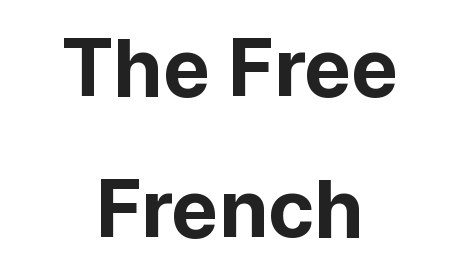
Alignment: centered. Font category for this specimen: sans-serif. Clear beneath every line of the passage. Italic: no, the glyphs are upright roman. Here the designer chose a conventional face with non-uniform glyph widths. What stands out about the letter spacing? Nothing — it is the standard amount.
